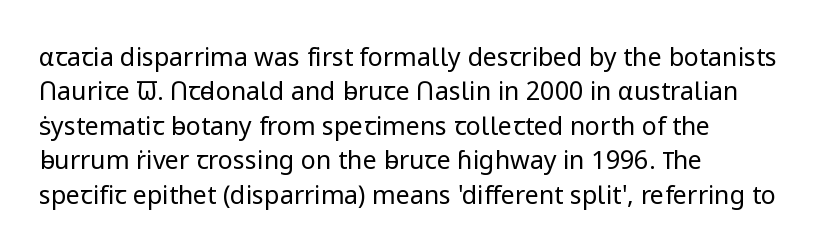
{"italic": "no", "bold": "no", "underline": "no", "align": "left", "line_spacing": "normal", "line_spacing_ratio": 1.38, "letter_spacing": "normal", "letter_spacing_em": 0.0, "glyph_px": 25}
